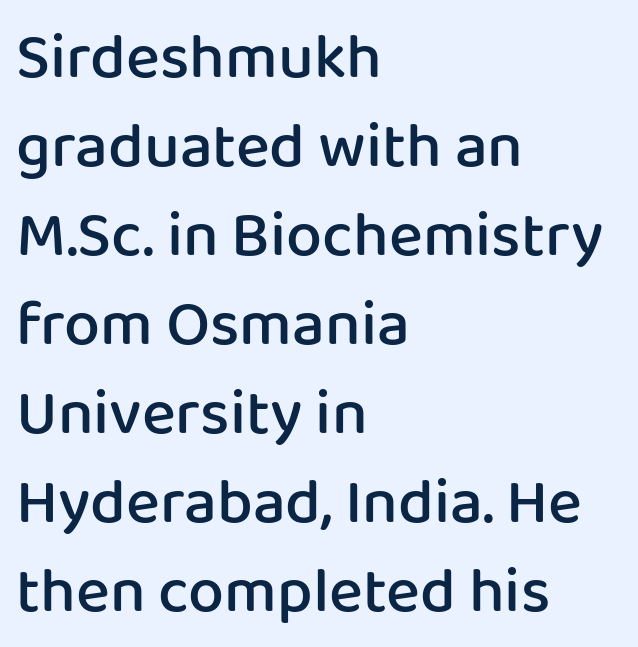
{"serif": "no", "italic": "no", "bold": "semi", "weight": "semibold", "width": "normal", "stroke_contrast": "low", "x_height": "medium", "monospaced": "no", "underline": "no", "align": "left", "line_spacing": "normal", "line_spacing_ratio": 1.39, "letter_spacing": "normal", "letter_spacing_em": 0.0, "glyph_px": 64}
